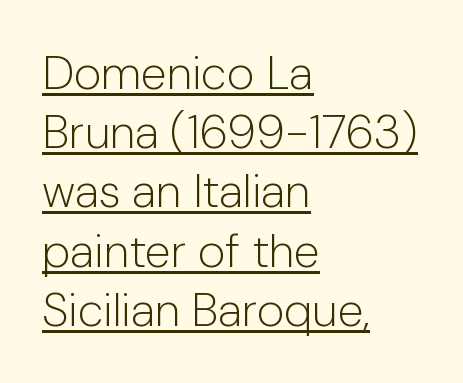
{"serif": "no", "italic": "no", "bold": "no", "weight": "light", "width": "normal", "stroke_contrast": "low", "x_height": "medium", "monospaced": "no", "underline": "yes", "align": "left", "line_spacing": "normal", "line_spacing_ratio": 1.26, "letter_spacing": "normal", "letter_spacing_em": 0.0, "glyph_px": 47}
